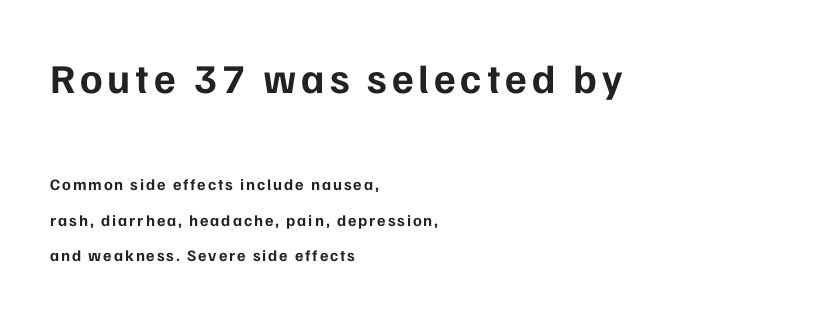
Weight: bold. The words here are not underlined. This rendering uses left alignment, leaving the right contour irregular. Unlike italic type, these characters show no tilt at all. Which of the two is more prominent by size? The first, at the top.
